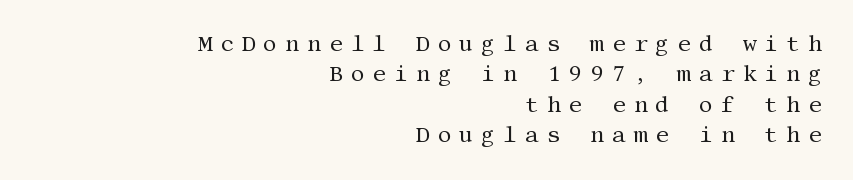
The image shows 22 px text type, upright; set right-aligned, normal line spacing (1.38x), unusually wide letter spacing (+0.35 em), not underlined.
